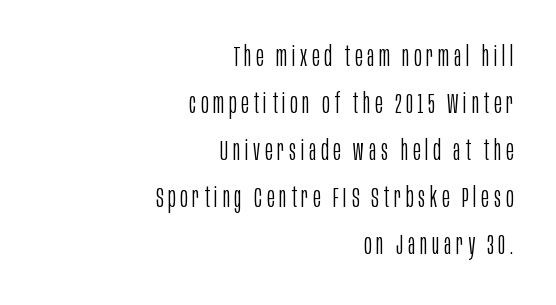
The type family on display is of the sans-serif kind. The passage shown is typed in a proportional face where columns would drift. The lines in this sample share a right terminus and differ only in where they begin. Summary of weight: not heavy and not bold. In terms of leading, this rendering sits right in the middle. Beneath every word, the page is bare.
